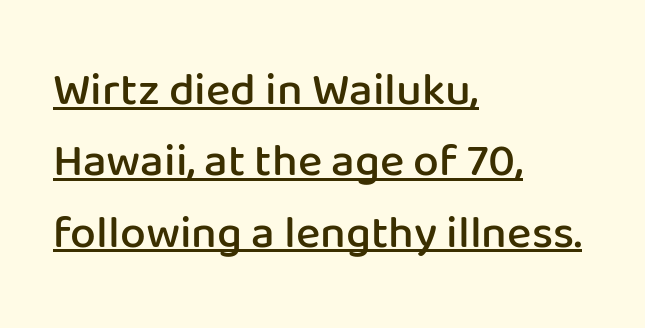
Q: Is the text bold? A: Semi-bold.
Q: Is the text italic (slanted)? A: No, it is upright.
Q: Is the typeface a serif or a sans-serif typeface? A: Sans-serif.
Q: Is the text underlined? A: Yes.
Q: How is the paragraph aligned? A: Left-aligned.
Q: Is the spacing between letters normal or unusually wide? A: Normal.
Q: Is the spacing between lines tight, normal or loose? A: Normal.
Q: Width (condensed, normal, or wide)? A: Normal.
Q: Stroke contrast? A: Low.
Q: x-height? A: Medium.
Q: Monospaced? A: No.
